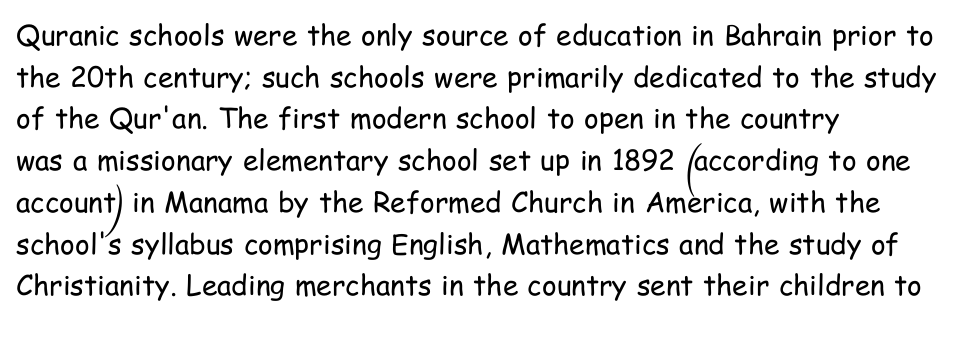
The image shows 28 px regular-weight, condensed sans-serif type, upright; set left-aligned, normal line spacing (1.49x), normal letter spacing, not underlined; low stroke contrast and a medium x-height.
